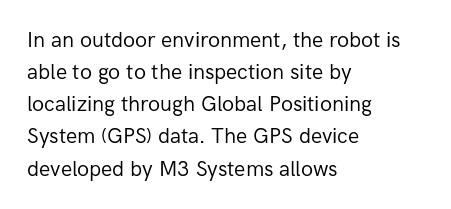
{"italic": "no", "bold": "no", "underline": "no", "align": "left", "line_spacing": "normal", "line_spacing_ratio": 1.53, "letter_spacing": "normal", "letter_spacing_em": 0.0, "glyph_px": 21}
